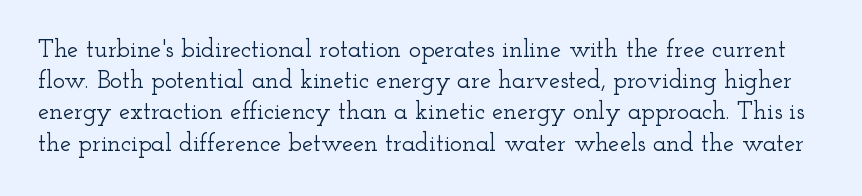
Q: Is the text italic (slanted)? A: No, it is upright.
Q: Is the text underlined? A: No.
Q: Is the spacing between letters normal or unusually wide? A: Normal.
Q: Is the spacing between lines tight, normal or loose? A: Normal.
